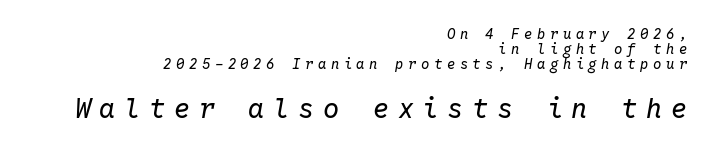
Q: Is the text bold? A: No.
Q: Is the text italic (slanted)? A: Yes, it leans right by about 10 degrees.
Q: Is the text underlined? A: No.
Q: How is the paragraph aligned? A: Right-aligned.
Q: Is the spacing between letters normal or unusually wide? A: Unusually wide.
Q: Is the spacing between lines tight, normal or loose? A: Tight.
Q: Which block of text is set in a larger size, the first (top) or the second (bottom)? A: The second (bottom) one.
